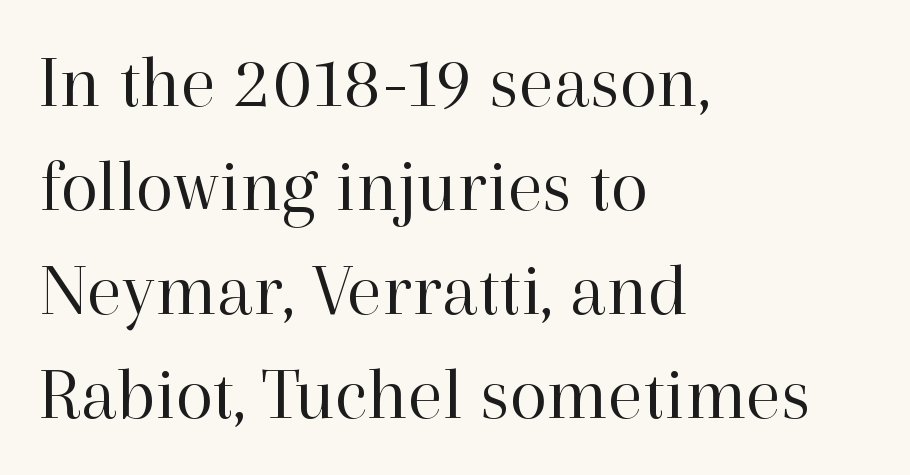
Q: Is the text bold? A: No.
Q: Is the text italic (slanted)? A: No, it is upright.
Q: Is the typeface a serif or a sans-serif typeface? A: Serif.
Q: Is the text underlined? A: No.
Q: How is the paragraph aligned? A: Left-aligned.
Q: Is the spacing between letters normal or unusually wide? A: Normal.
Q: Is the spacing between lines tight, normal or loose? A: Normal.
Q: Width (condensed, normal, or wide)? A: Normal.
Q: Stroke contrast? A: High.
Q: x-height? A: Medium.
Q: Monospaced? A: No.
